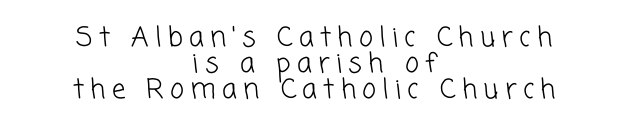
What stands out about the letter spacing? Its width — letters are far apart. Cramped leading. Underline: absent. Stems and bowls with no extra thickness — not bold. This sample is center-justified, so both line endings float freely.
